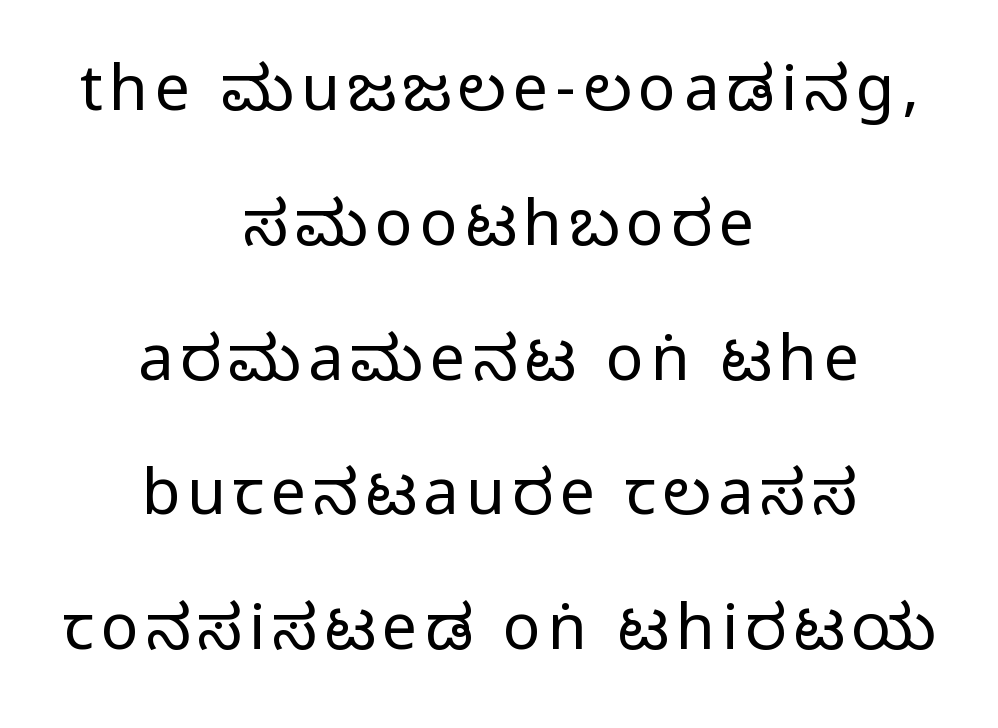
The image shows 63 px regular-weight, condensed sans-serif type, upright; set centered, loose line spacing (2.14x), not underlined; low stroke contrast and a large x-height.
